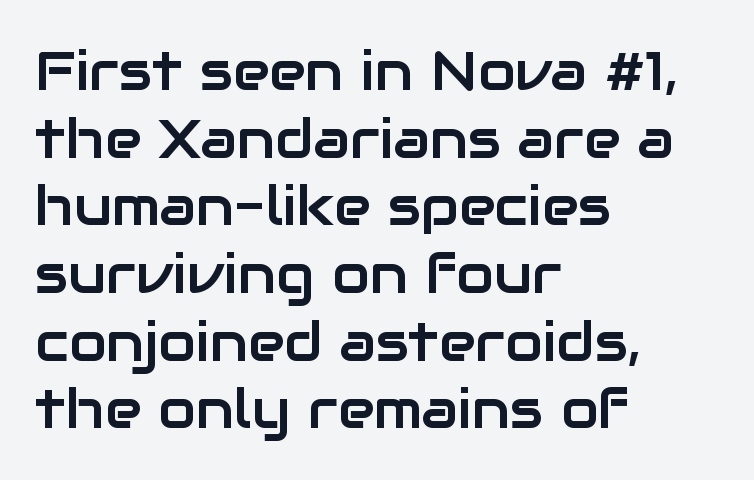
{"serif": "no", "italic": "no", "width": "normal", "stroke_contrast": "low", "x_height": "medium", "monospaced": "no", "underline": "no", "align": "left", "line_spacing_ratio": 1.23, "letter_spacing": "normal", "letter_spacing_em": 0.0, "glyph_px": 55}
